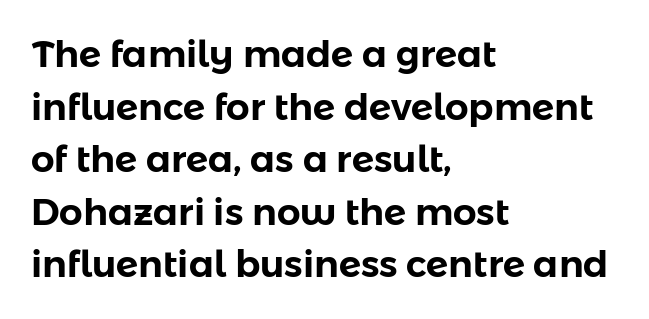
Anything drawn beneath the words? Only blank space. A sans-serif font was chosen for this passage. The type is set solid horizontally, with unmodified tracking. The rag falls on the right side of this text block. Varying glyph widths throughout — classic text-font behaviour.
